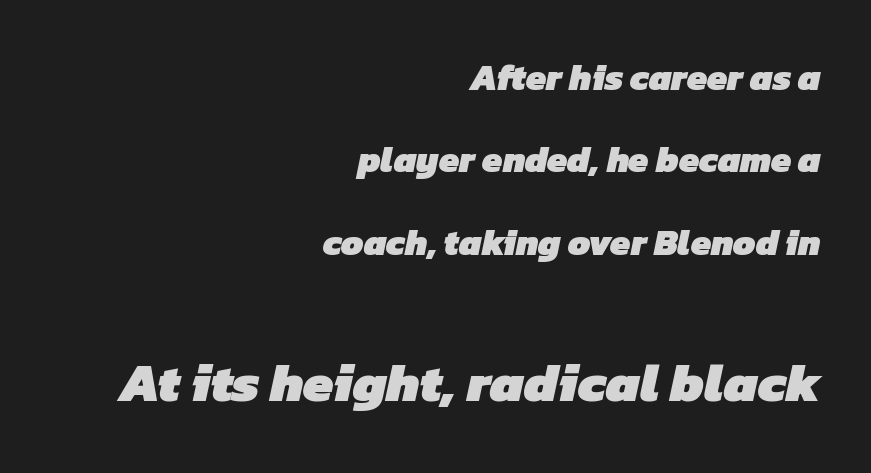
The image shows 54 px heavy sans-serif type; set right-aligned, loose line spacing (2.29x), normal letter spacing, not underlined; the second (bottom) block is 1.5x larger; low stroke contrast and a medium x-height.
